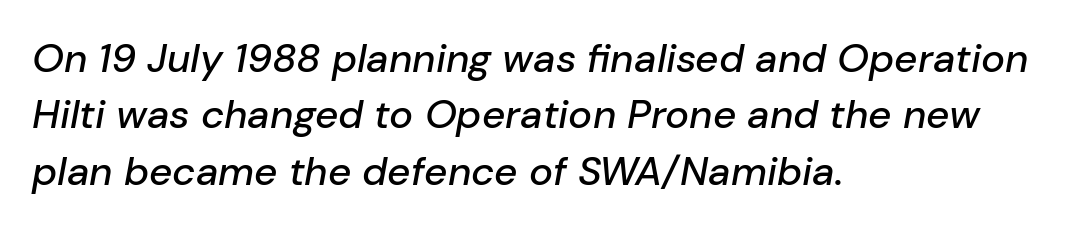
The zone under the glyphs is completely vacant. The font's italic variant was chosen for this text. Spacing verdict: proportional, widths tailored to each character. The rendering anchors every line to the left-hand side. If you measured baseline to baseline, you'd find a middling distance. These lines keep a tight, regular rhythm from letter to letter.
